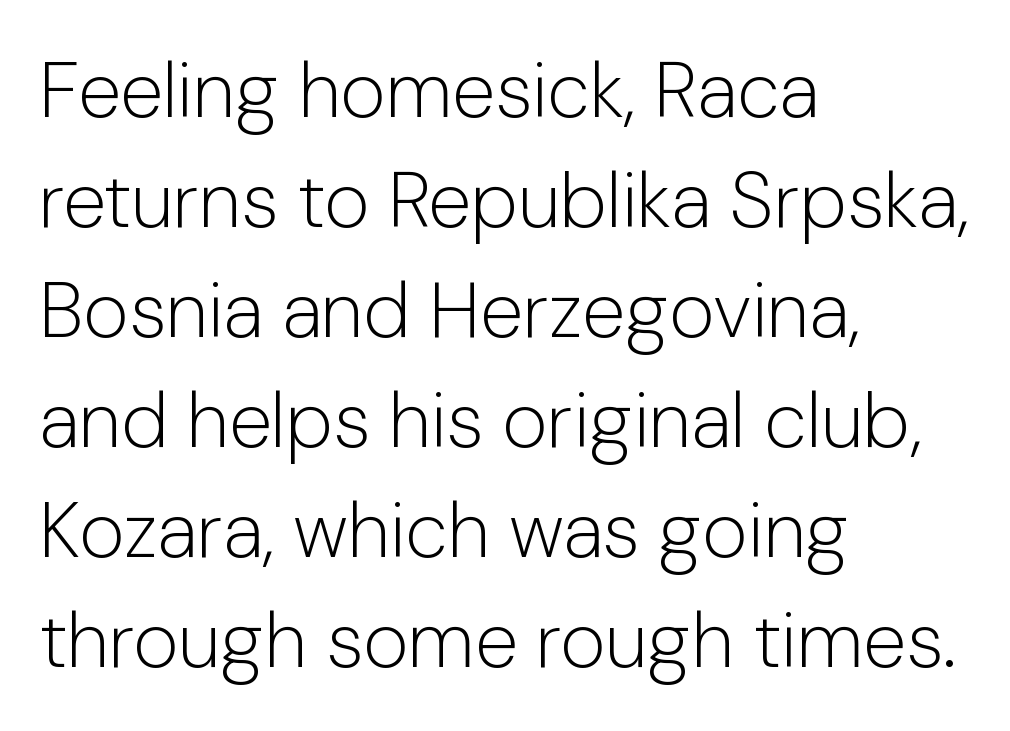
The strokes carry an ordinary text weight at most. Each line starts at the same left margin while the right side varies. The glyphs are unaccompanied by any horizontal stroke below them. You can tell it's not italic because the verticals are truly vertical. The passage shown is typed in a proportional face where columns would drift.
